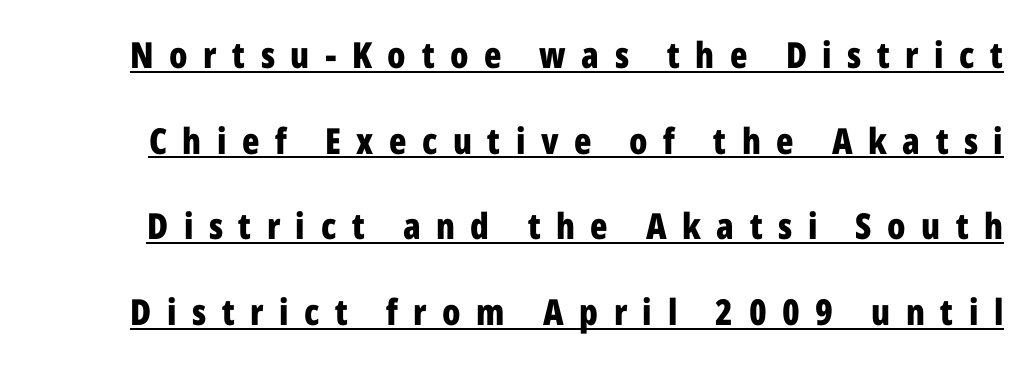
The sample's only ornament is a line tracing under the words. Nope, no serifs anywhere on these letters. Here the glyphs are tracked loosely, breaking word shapes into spaced letters. The passage shown is emphatically bold. This is the regular roman posture of the typeface. Proportional: the letters do not fall into vertical columns.
